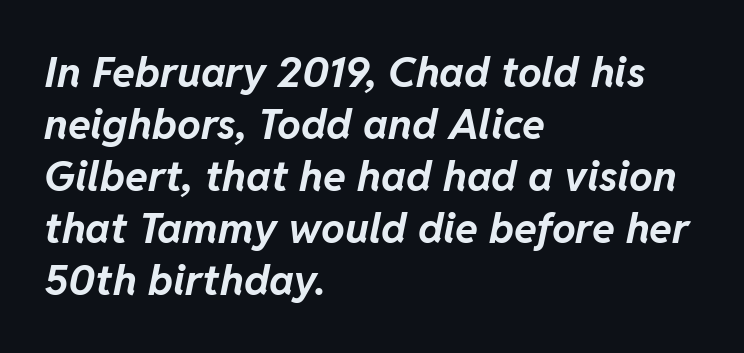
{"italic": "yes", "lean": "right", "slant_degrees": 11, "bold": "yes", "weight": "bold", "width": "normal", "stroke_contrast": "low", "x_height": "medium", "monospaced": "no", "underline": "no", "align": "left", "line_spacing_ratio": 1.24, "letter_spacing": "normal", "letter_spacing_em": 0.0, "glyph_px": 42}
